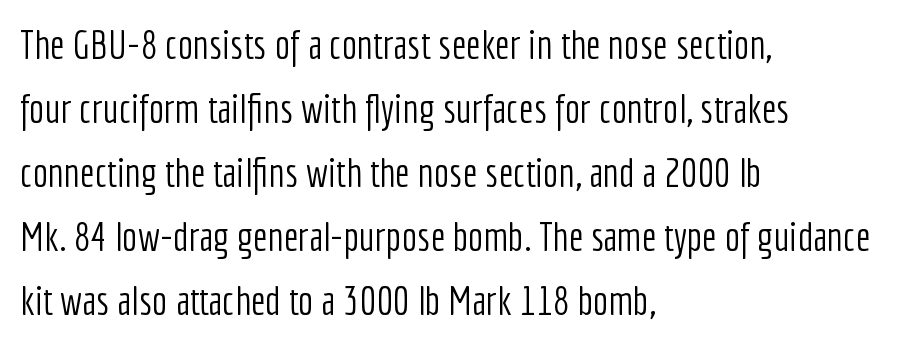
Q: Is the text bold? A: No.
Q: Is the text italic (slanted)? A: No, it is upright.
Q: Is the typeface a serif or a sans-serif typeface? A: Sans-serif.
Q: Is the text underlined? A: No.
Q: How is the paragraph aligned? A: Left-aligned.
Q: Is the spacing between letters normal or unusually wide? A: Normal.
Q: Is the spacing between lines tight, normal or loose? A: Normal.
Q: Width (condensed, normal, or wide)? A: Condensed.
Q: Stroke contrast? A: Low.
Q: x-height? A: Medium.
Q: Monospaced? A: No.
